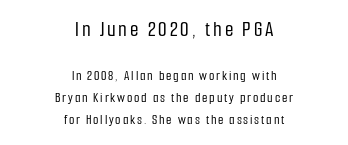
{"italic": "no", "underline": "no", "align": "center", "line_spacing": "normal", "line_spacing_ratio": 1.54, "larger_block": "first", "size_ratio": 1.57, "glyph_px": 22}
